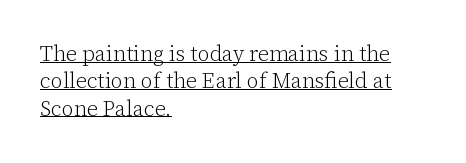
Q: Is the text bold? A: No.
Q: Is the text italic (slanted)? A: No, it is upright.
Q: Is the text underlined? A: Yes.
Q: How is the paragraph aligned? A: Left-aligned.
Q: Is the spacing between letters normal or unusually wide? A: Normal.
Q: Is the spacing between lines tight, normal or loose? A: Normal.
